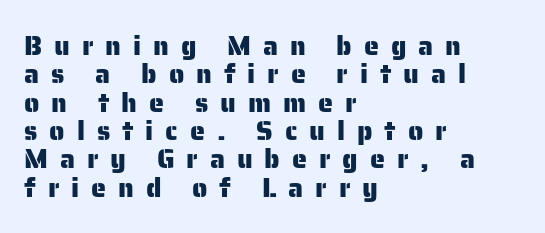
The rendering uses a small line-height, squeezing the rows. Characters follow at a spacing far wider than the type designer built in. It's the straight-up-and-down kind of type. The gap between lines stays unmarked. The passage is arranged the way most books set body copy — flush left.
